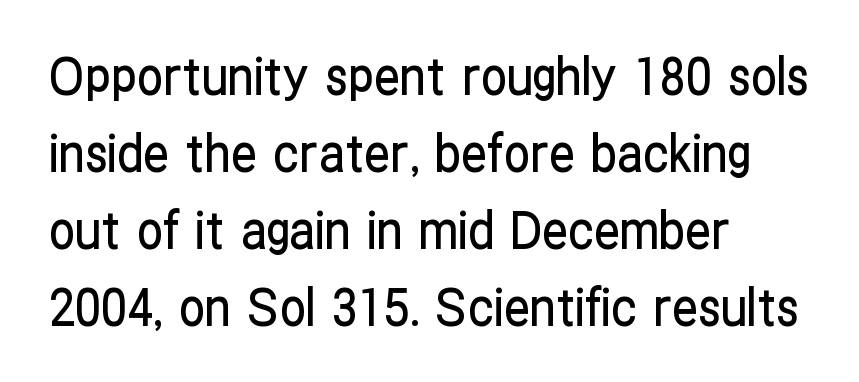
The image shows 52 px condensed sans-serif type, upright; set left-aligned, normal line spacing (1.48x), normal letter spacing, not underlined; low stroke contrast and a medium x-height.
